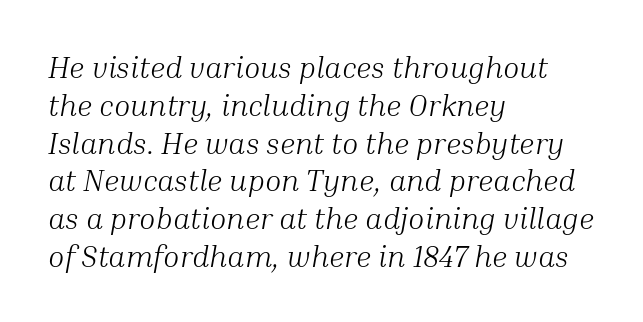
The image shows 30 px light serif type, italic (leaning right); set left-aligned, normal line spacing (1.26x), normal letter spacing, not underlined; medium stroke contrast and a medium x-height.
